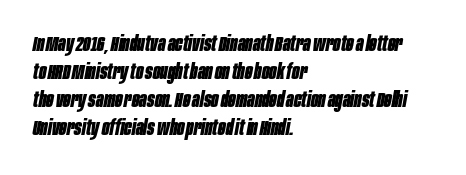
The image shows 22 px bold type, italic (leaning right); set left-aligned, normal line spacing (1.28x), normal letter spacing, not underlined.
